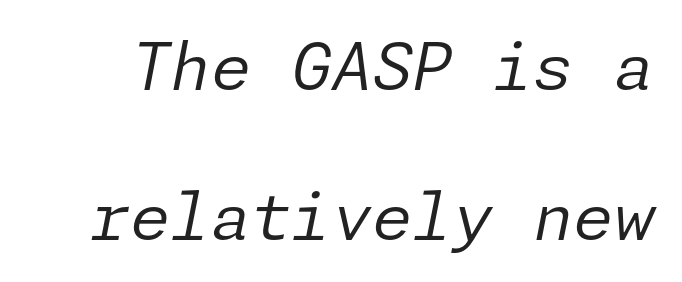
No word sits above an underline. A typesetter would call this leading open, well beyond the default. Caption: face not bold, strokes unweighted. Posture: slanted. A typesetter would call this zero additional tracking.
